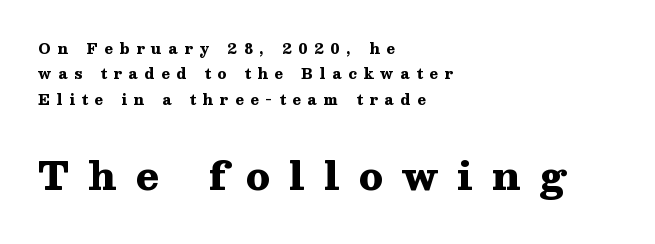
Looks like regular typesetting: each glyph gets only the width it needs. Each word looks stretched out because of the extra space between its letters. The text block is weighted toward the left margin, trailing off unevenly rightward. In terms of weight, the rendering is a true, heavy bold.
